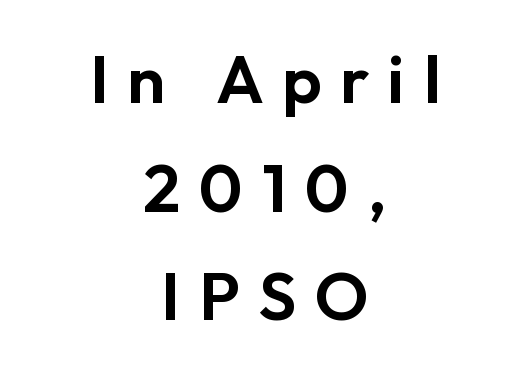
Q: Is the text italic (slanted)? A: No, it is upright.
Q: Is the typeface a serif or a sans-serif typeface? A: Sans-serif.
Q: Is the text underlined? A: No.
Q: How is the paragraph aligned? A: Centered.
Q: Is the spacing between letters normal or unusually wide? A: Unusually wide.
Q: Is the spacing between lines tight, normal or loose? A: Normal.
Q: Width (condensed, normal, or wide)? A: Normal.
Q: Stroke contrast? A: Low.
Q: x-height? A: Medium.
Q: Monospaced? A: No.
